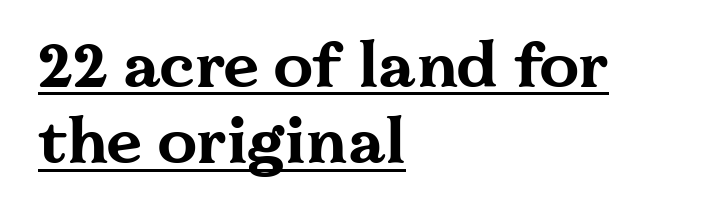
{"serif": "yes", "italic": "no", "bold": "yes", "weight": "bold", "width": "wide", "stroke_contrast": "medium", "x_height": "medium", "monospaced": "no", "underline": "yes", "align": "left", "line_spacing_ratio": 1.21, "letter_spacing": "normal", "letter_spacing_em": 0.0, "glyph_px": 63}
